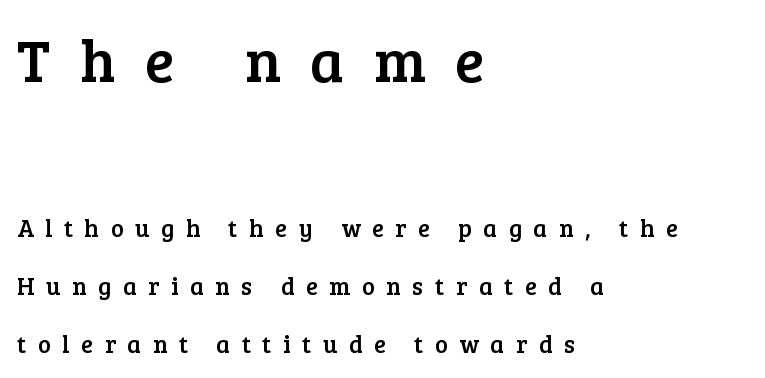
Short and long lines alike share a common starting point at left. Any mark beneath the type? The region is blank. Honestly, the rows look like they've been pulled way apart. In this sample the first text group is rendered at the bigger scale. This sample has the flowing, uneven cadence of proportional lettering.
